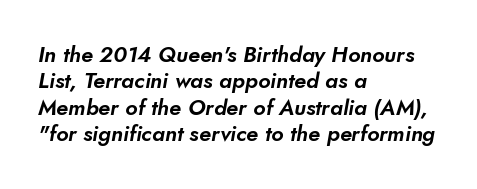
The image shows 22 px text type; set left-aligned, line spacing 1.2x, normal letter spacing, not underlined.
